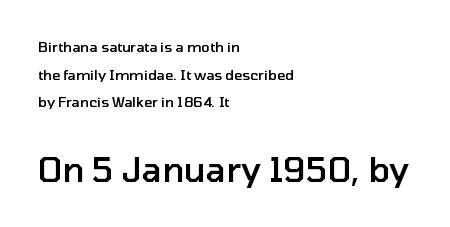
{"serif": "no", "italic": "no", "bold": "semi", "weight": "semibold", "width": "normal", "stroke_contrast": "low", "x_height": "medium", "monospaced": "no", "underline": "no", "align": "left", "line_spacing": "loose", "line_spacing_ratio": 1.97, "letter_spacing": "normal", "letter_spacing_em": 0.0, "larger_block": "second", "size_ratio": 2.43, "glyph_px": 34}
